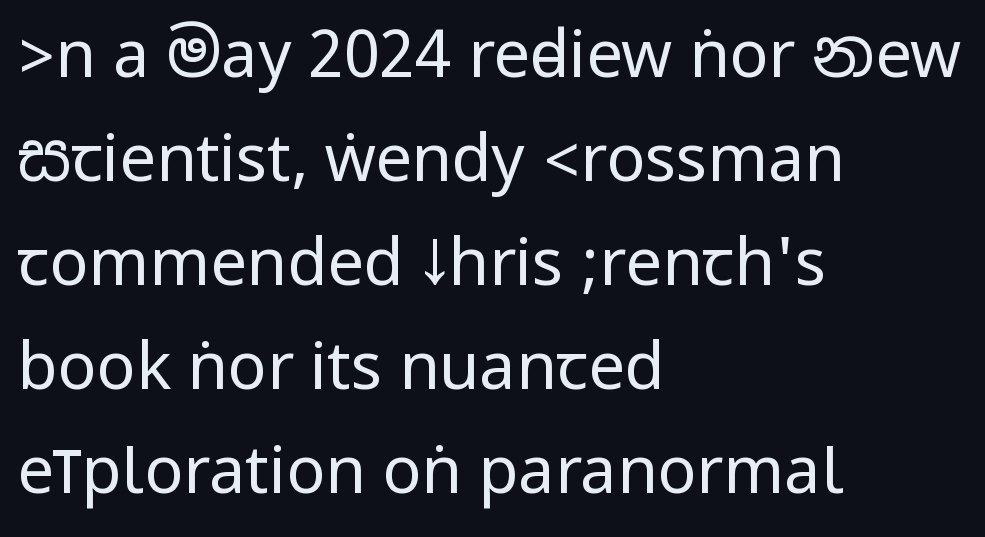
Q: Is the text bold? A: No.
Q: Is the text italic (slanted)? A: No, it is upright.
Q: Is the typeface a serif or a sans-serif typeface? A: Sans-serif.
Q: Is the text underlined? A: No.
Q: How is the paragraph aligned? A: Left-aligned.
Q: Is the spacing between letters normal or unusually wide? A: Normal.
Q: Is the spacing between lines tight, normal or loose? A: Normal.
Q: Width (condensed, normal, or wide)? A: Condensed.
Q: Stroke contrast? A: Low.
